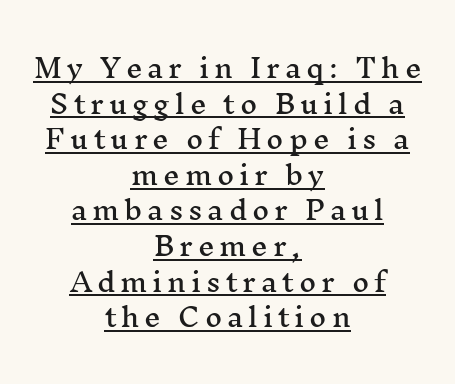
{"italic": "no", "underline": "yes", "align": "center", "line_spacing": "normal", "line_spacing_ratio": 1.37, "glyph_px": 26}
